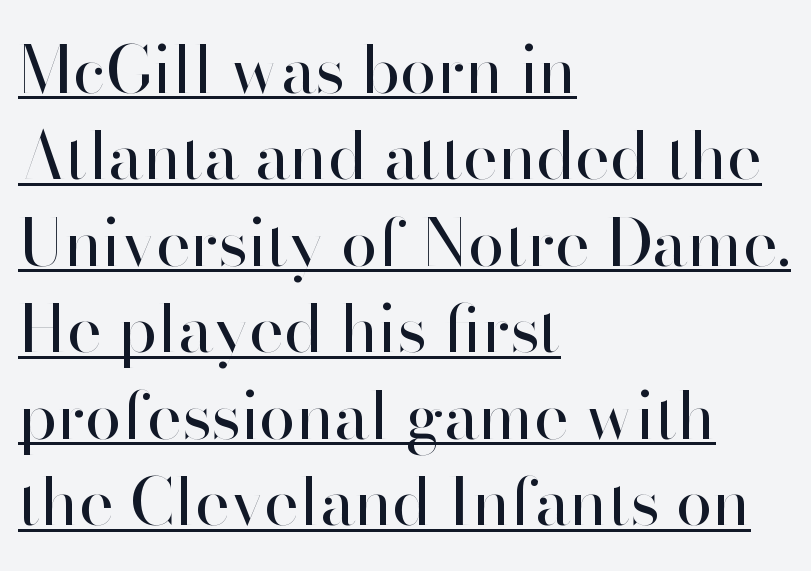
Q: Is the text bold? A: No.
Q: Is the text italic (slanted)? A: No, it is upright.
Q: Is the typeface a serif or a sans-serif typeface? A: Sans-serif.
Q: Is the text underlined? A: Yes.
Q: How is the paragraph aligned? A: Left-aligned.
Q: Is the spacing between letters normal or unusually wide? A: Normal.
Q: Is the spacing between lines tight, normal or loose? A: Normal.
Q: Width (condensed, normal, or wide)? A: Normal.
Q: Stroke contrast? A: High.
Q: x-height? A: Small.
Q: Monospaced? A: No.
